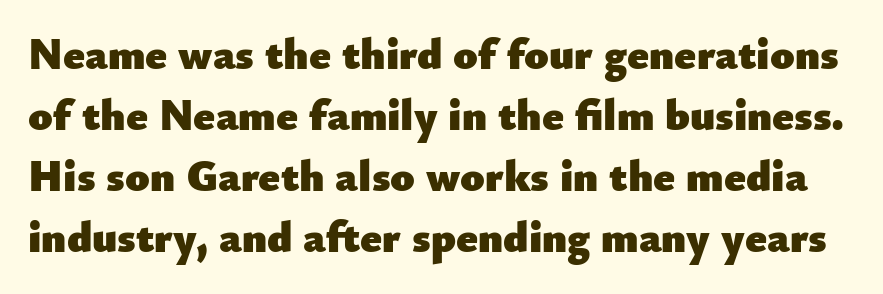
The image shows 44 px heavy sans-serif type, upright; set normal line spacing (1.39x), normal letter spacing, not underlined; low stroke contrast and a small x-height.
